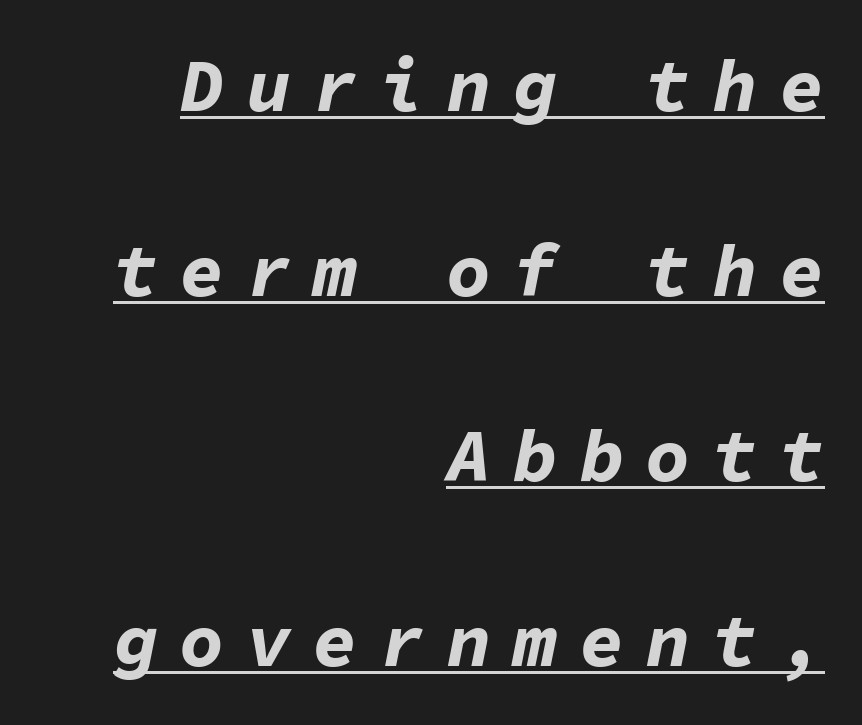
{"italic": "yes", "lean": "right", "slant_degrees": 11, "bold": "yes", "weight": "bold", "width": "normal", "stroke_contrast": "low", "x_height": "medium", "monospaced": "yes", "underline": "yes", "align": "right", "line_spacing": "loose", "line_spacing_ratio": 2.5, "letter_spacing": "wide", "letter_spacing_em": 0.3, "glyph_px": 74}
